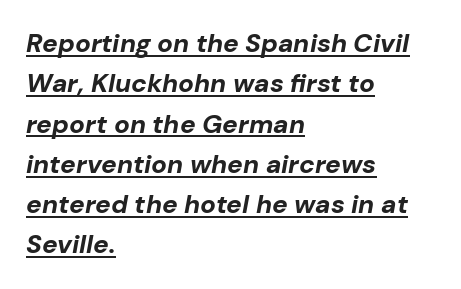
The image shows 26 px bold type, italic (leaning right); set left-aligned, normal line spacing (1.55x), normal letter spacing, underlined.
